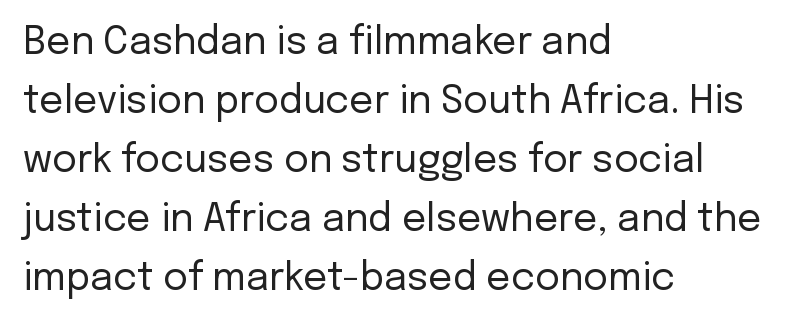
{"serif": "no", "italic": "no", "bold": "no", "weight": "regular", "width": "normal", "stroke_contrast": "low", "x_height": "medium", "monospaced": "no", "underline": "no", "align": "left", "line_spacing": "normal", "line_spacing_ratio": 1.55, "letter_spacing": "normal", "letter_spacing_em": 0.0, "glyph_px": 38}
